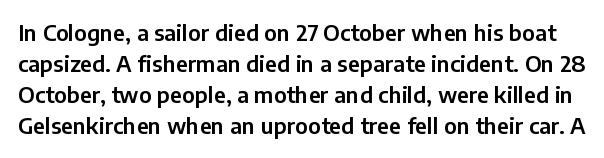
This rendering features lettering with no underline. Reading down the column, the eye jumps a familiar distance to each next line. Quick note: not italic, upright. The tracking reads as untouched default to a designer's eye.
